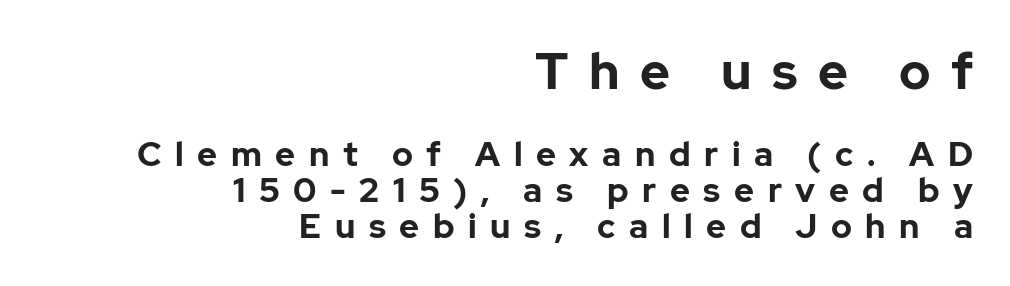
The image shows 51 px bold sans-serif type, upright; set right-aligned, tight line spacing (1.05x), unusually wide letter spacing (+0.4 em), not underlined; the first (top) block is 1.5x larger; low stroke contrast and a medium x-height.
